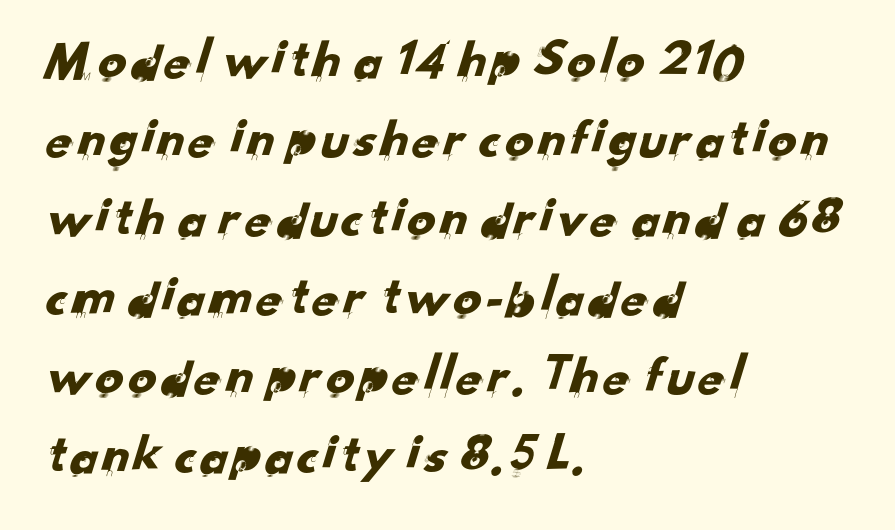
{"serif": "no", "width": "normal", "stroke_contrast": "low", "x_height": "small", "monospaced": "no", "underline": "no", "align": "left", "line_spacing": "normal", "line_spacing_ratio": 1.41, "letter_spacing": "normal", "letter_spacing_em": 0.0, "glyph_px": 56}
